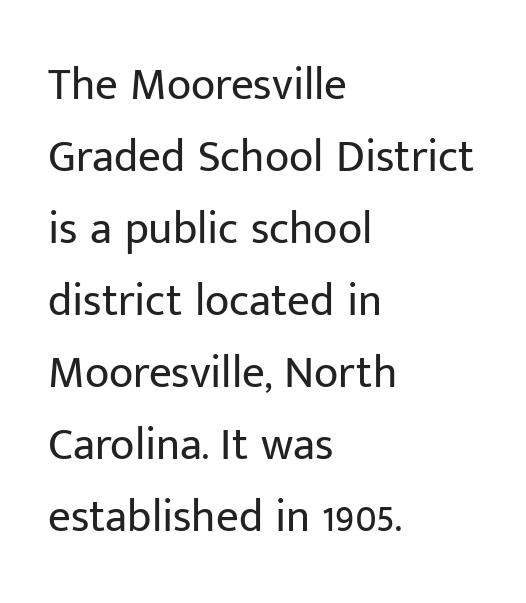
{"serif": "no", "italic": "no", "bold": "no", "weight": "regular", "width": "normal", "stroke_contrast": "low", "x_height": "medium", "monospaced": "no", "underline": "no", "align": "left", "line_spacing": "normal", "line_spacing_ratio": 1.6, "letter_spacing": "normal", "letter_spacing_em": 0.0, "glyph_px": 45}
